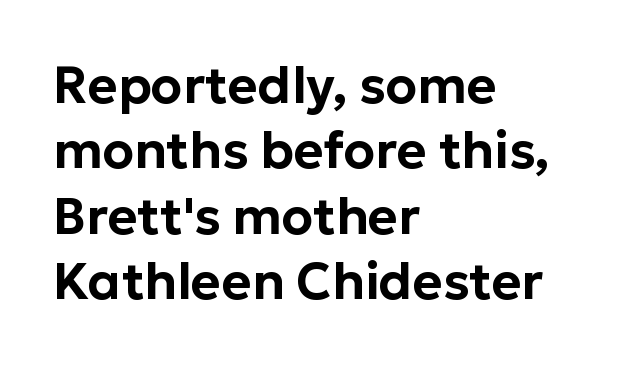
This sample is left-justified, so line endings fall wherever the words run out. The area under the type is left untouched. The glyphs in this specimen are sans serif. Is there much room between lines? A standard amount, neither cramped nor airy. In terms of posture, this sample is upright. Between one letter and the next there's only the usual sliver of space.
